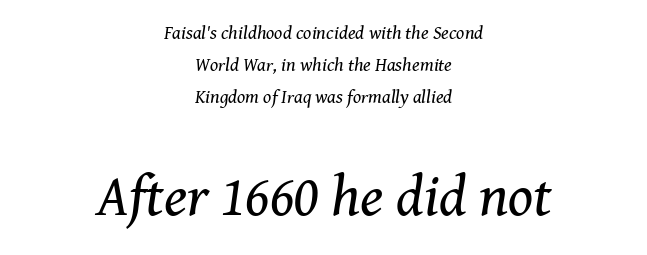
{"serif": "yes", "italic": "yes", "lean": "right", "slant_degrees": 8, "bold": "no", "weight": "regular", "width": "normal", "stroke_contrast": "medium", "x_height": "medium", "monospaced": "no", "underline": "no", "align": "center", "line_spacing": "normal", "line_spacing_ratio": 1.68, "letter_spacing": "normal", "letter_spacing_em": 0.0, "larger_block": "second", "size_ratio": 3.05, "glyph_px": 58}
